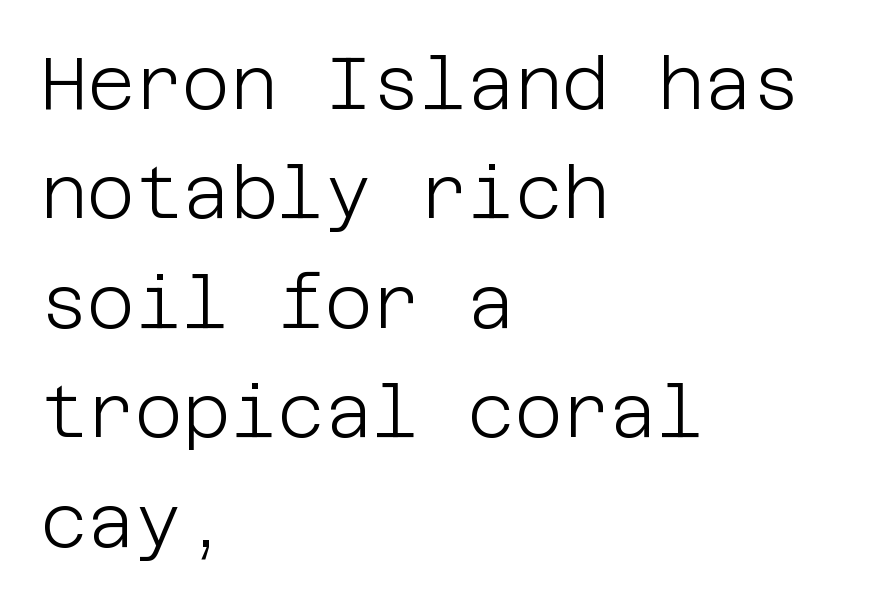
{"serif": "no", "italic": "no", "bold": "no", "weight": "light", "width": "normal", "stroke_contrast": "low", "x_height": "large", "underline": "no", "align": "left", "line_spacing": "normal", "line_spacing_ratio": 1.5, "letter_spacing": "normal", "letter_spacing_em": 0.0, "glyph_px": 73}
